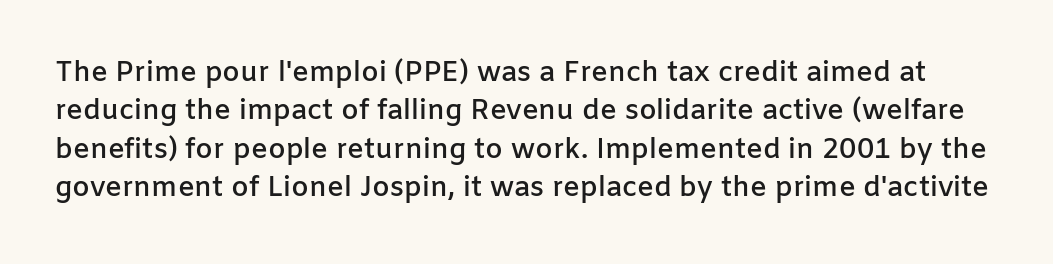
The image shows 28 px semibold sans-serif type, upright; set normal line spacing (1.37x), normal letter spacing, not underlined; low stroke contrast and a medium x-height.
